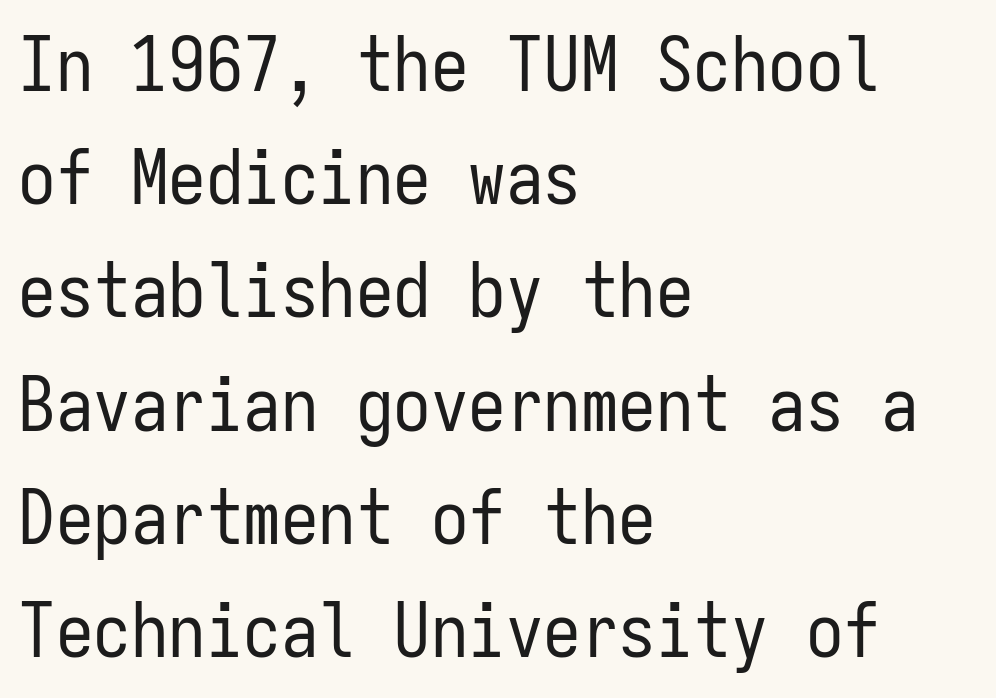
The image shows 75 px regular-weight, condensed sans-serif type, upright, monospaced; set left-aligned, normal line spacing (1.51x), normal letter spacing, not underlined; low stroke contrast and a medium x-height.
